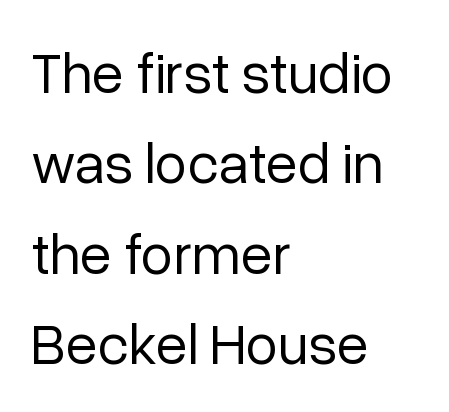
This rendering employs a face without finishing strokes, i.e., a sans-serif. The text block is weighted toward the left margin, trailing off unevenly rightward. Think standard paragraph weight, or any step lighter than that. Whoever set this chose a conventional vertical rhythm.
